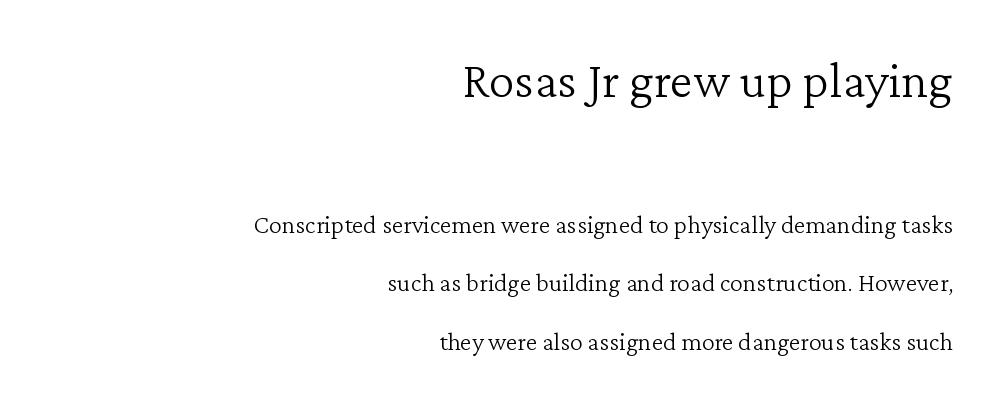
{"serif": "yes", "italic": "no", "bold": "no", "weight": "light", "width": "normal", "stroke_contrast": "low", "x_height": "medium", "monospaced": "no", "underline": "no", "align": "right", "line_spacing": "loose", "line_spacing_ratio": 2.25, "letter_spacing": "normal", "letter_spacing_em": 0.0, "larger_block": "first", "size_ratio": 2.0, "glyph_px": 52}
